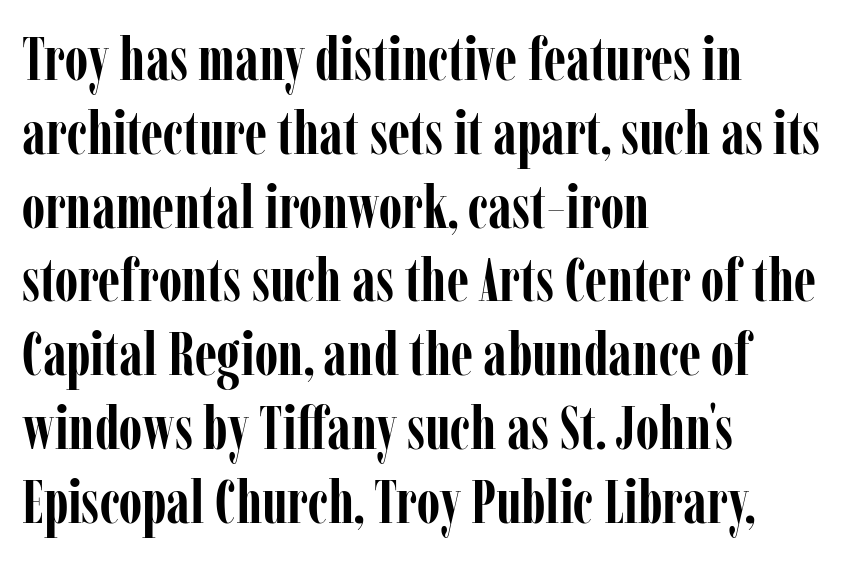
Q: Is the text bold? A: Yes.
Q: Is the text italic (slanted)? A: No, it is upright.
Q: Is the typeface a serif or a sans-serif typeface? A: Serif.
Q: Is the text underlined? A: No.
Q: How is the paragraph aligned? A: Left-aligned.
Q: Is the spacing between letters normal or unusually wide? A: Normal.
Q: Width (condensed, normal, or wide)? A: Condensed.
Q: Stroke contrast? A: Low.
Q: x-height? A: Medium.
Q: Monospaced? A: No.
